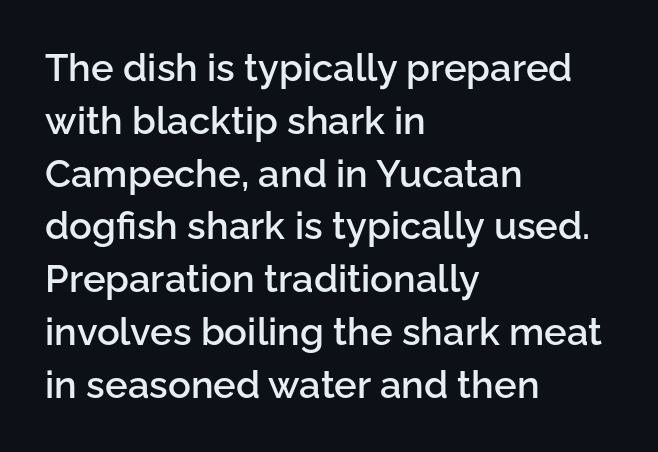
The image shows 38 px semibold sans-serif type, upright; set left-aligned, normal line spacing (1.39x), normal letter spacing, not underlined; low stroke contrast and a medium x-height.
